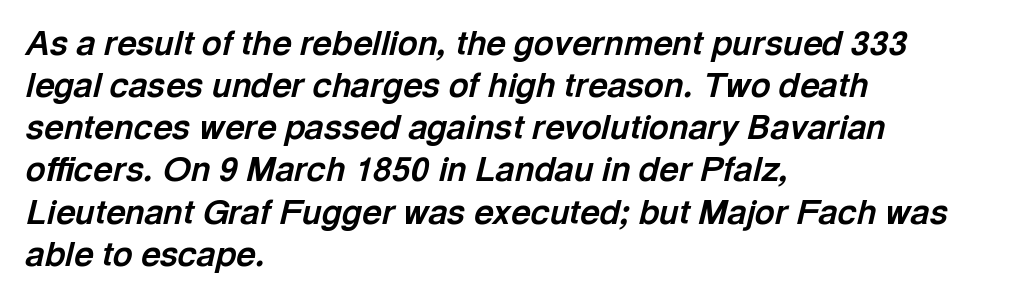
Q: Is the text bold? A: Yes.
Q: Is the text italic (slanted)? A: Yes, it leans right by about 13 degrees.
Q: Is the text underlined? A: No.
Q: How is the paragraph aligned? A: Left-aligned.
Q: Is the spacing between letters normal or unusually wide? A: Normal.
Q: Width (condensed, normal, or wide)? A: Normal.
Q: x-height? A: Medium.
Q: Monospaced? A: No.
